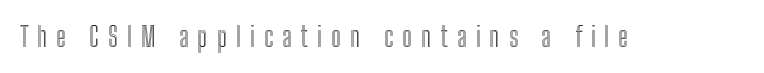
Q: Is the text italic (slanted)? A: No, it is upright.
Q: Is the text underlined? A: No.
Q: Is the spacing between letters normal or unusually wide? A: Unusually wide.
